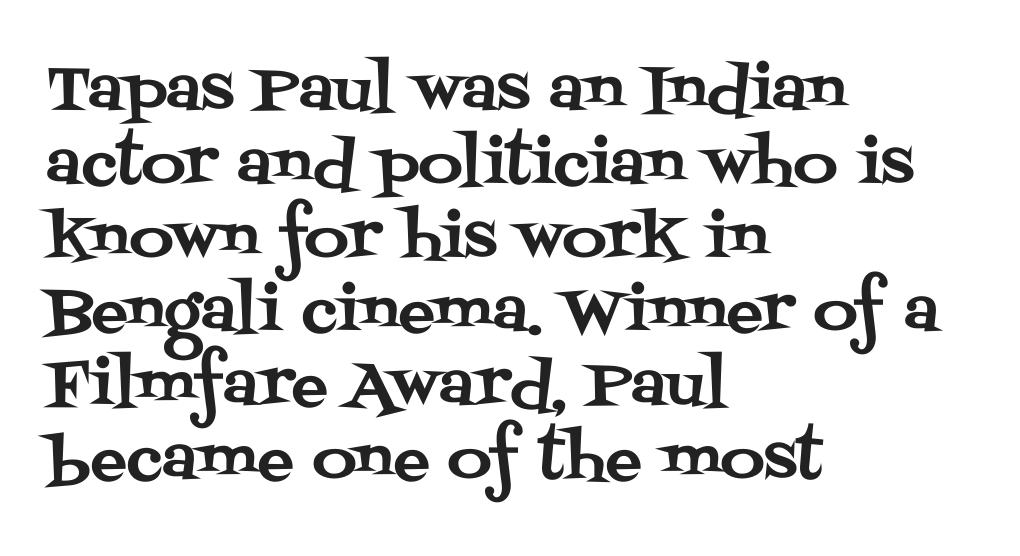
The image shows 61 px serif type, upright; set left-aligned, line spacing 1.21x, normal letter spacing, not underlined; medium stroke contrast and a large x-height.
